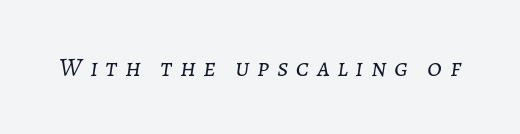
{"italic": "yes", "lean": "right", "slant_degrees": 7, "bold": "no", "underline": "no", "letter_spacing": "wide", "letter_spacing_em": 0.29, "glyph_px": 26}
